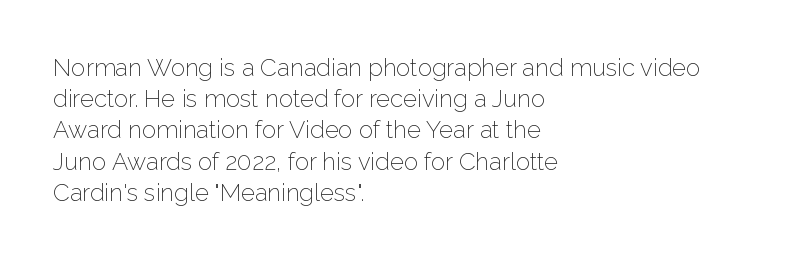
Q: Is the text bold? A: No.
Q: Is the text italic (slanted)? A: No, it is upright.
Q: Is the text underlined? A: No.
Q: How is the paragraph aligned? A: Left-aligned.
Q: Is the spacing between letters normal or unusually wide? A: Normal.
Q: Is the spacing between lines tight, normal or loose? A: Normal.
